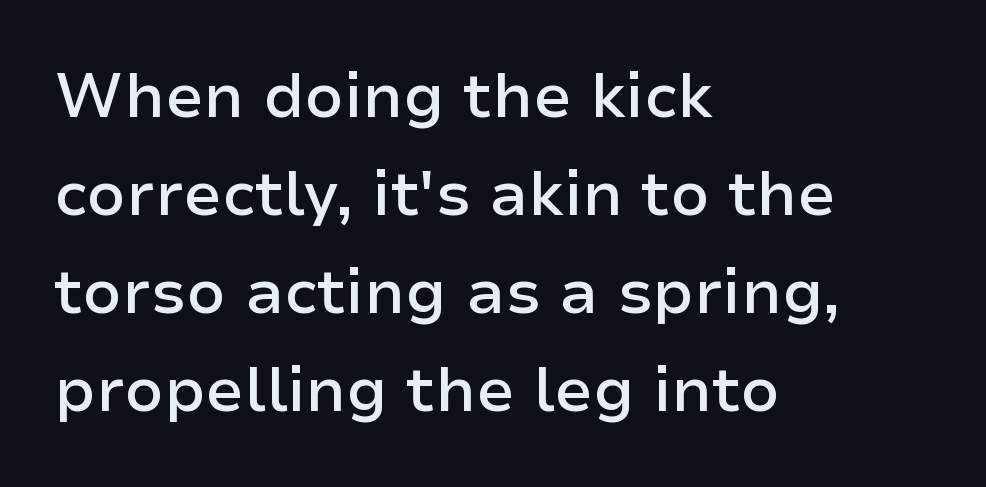
Q: Is the text bold? A: Semi-bold.
Q: Is the text italic (slanted)? A: No, it is upright.
Q: Is the typeface a serif or a sans-serif typeface? A: Sans-serif.
Q: Is the text underlined? A: No.
Q: How is the paragraph aligned? A: Left-aligned.
Q: Is the spacing between letters normal or unusually wide? A: Normal.
Q: Is the spacing between lines tight, normal or loose? A: Normal.
Q: Width (condensed, normal, or wide)? A: Normal.
Q: Stroke contrast? A: Low.
Q: x-height? A: Medium.
Q: Monospaced? A: No.
